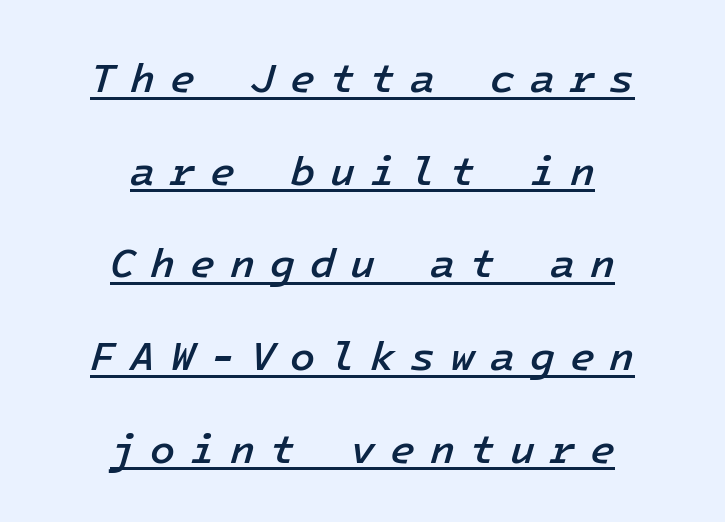
{"italic": "yes", "lean": "right", "slant_degrees": 16, "bold": "semi", "weight": "semibold", "width": "normal", "stroke_contrast": "low", "x_height": "medium", "underline": "yes", "align": "center", "line_spacing": "loose", "line_spacing_ratio": 2.26, "letter_spacing": "wide", "letter_spacing_em": 0.36, "glyph_px": 41}
